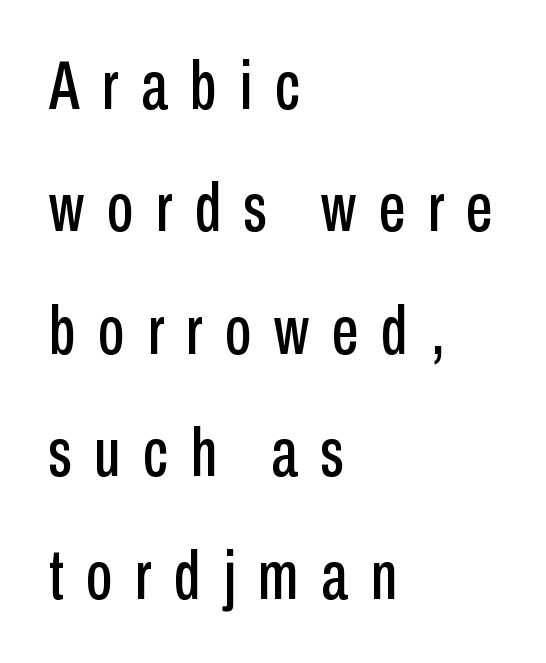
{"serif": "no", "italic": "no", "width": "condensed", "stroke_contrast": "low", "x_height": "medium", "monospaced": "no", "underline": "no", "align": "left", "line_spacing_ratio": 1.8, "letter_spacing": "wide", "letter_spacing_em": 0.33, "glyph_px": 68}
